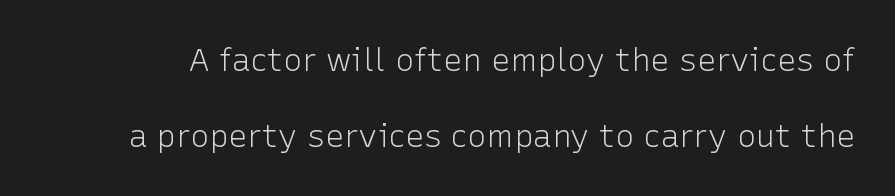
Q: Is the text bold? A: No.
Q: Is the text italic (slanted)? A: No, it is upright.
Q: Is the typeface a serif or a sans-serif typeface? A: Sans-serif.
Q: Is the text underlined? A: No.
Q: Is the spacing between letters normal or unusually wide? A: Normal.
Q: Is the spacing between lines tight, normal or loose? A: Loose.
Q: Width (condensed, normal, or wide)? A: Normal.
Q: Stroke contrast? A: Low.
Q: x-height? A: Medium.
Q: Monospaced? A: No.
